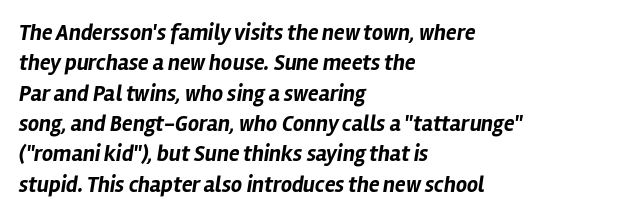
The compositor pushed each line to the left boundary. Thick stems and heavy bowls — unmistakably bold. Notice how the stems are inclined rather than vertical — that's the hallmark of italics. Rule under the text: the space is simply empty.
